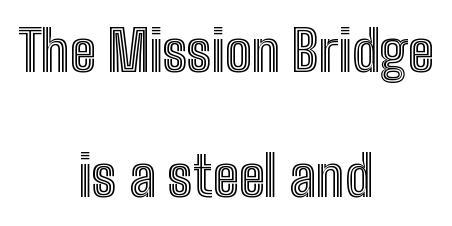
{"italic": "no", "width": "condensed", "x_height": "medium", "monospaced": "no", "underline": "no", "align": "center", "line_spacing": "loose", "line_spacing_ratio": 2.24, "letter_spacing": "normal", "letter_spacing_em": 0.0, "glyph_px": 56}
